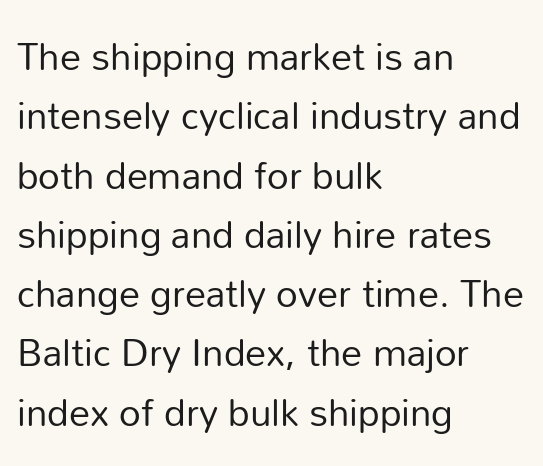
{"serif": "no", "italic": "no", "bold": "no", "weight": "regular", "width": "normal", "stroke_contrast": "low", "x_height": "medium", "monospaced": "no", "underline": "no", "align": "left", "line_spacing": "normal", "line_spacing_ratio": 1.56, "letter_spacing": "normal", "letter_spacing_em": 0.0, "glyph_px": 38}
